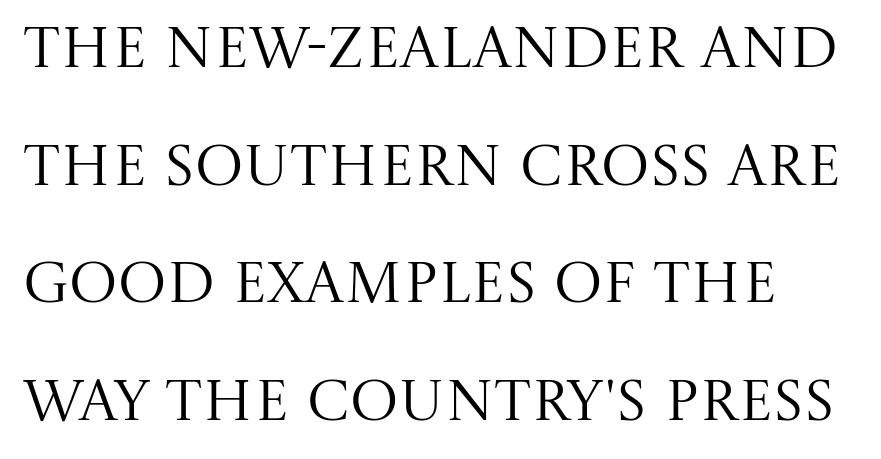
The image shows 58 px regular-weight serif type, upright; set loose line spacing (2.03x), normal letter spacing, not underlined; medium stroke contrast and a large x-height.
